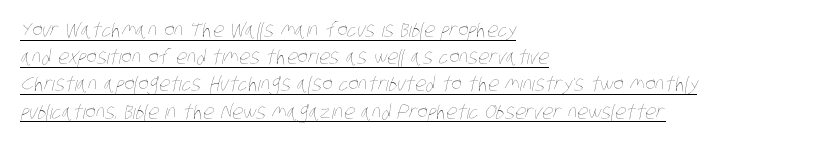
{"bold": "no", "underline": "yes", "align": "left", "line_spacing": "normal", "line_spacing_ratio": 1.36, "letter_spacing": "normal", "letter_spacing_em": 0.0, "glyph_px": 20}
